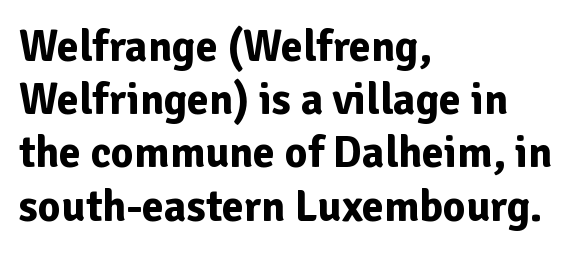
{"serif": "no", "italic": "no", "bold": "yes", "weight": "bold", "width": "normal", "stroke_contrast": "low", "x_height": "medium", "monospaced": "no", "underline": "no", "align": "left", "line_spacing_ratio": 1.21, "letter_spacing": "normal", "letter_spacing_em": 0.0, "glyph_px": 44}
